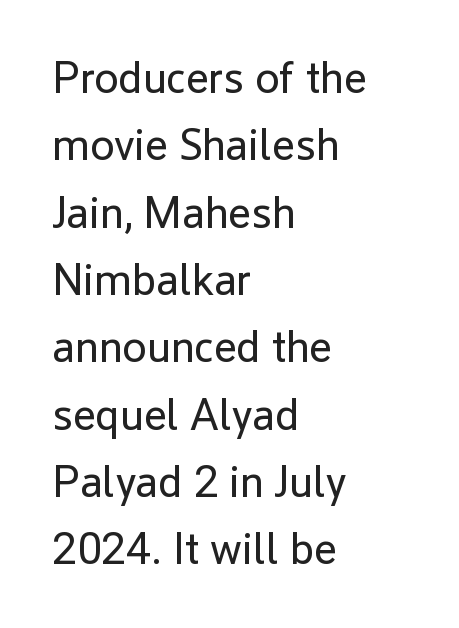
The image shows 44 px regular-weight sans-serif type, upright; set left-aligned, normal line spacing (1.53x), normal letter spacing, not underlined; low stroke contrast and a medium x-height.
